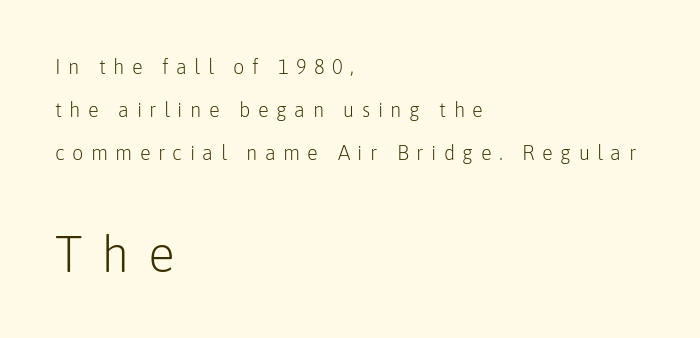
Spacing between characters has been opened up far beyond the box default. Think of a printed novel: that variable character pitch is what you see here. Unlike italic type, these characters show no tilt at all. To sum up the face: it is a sans, with no serifs. Does the copy run flush right? No — it runs flush left. The glyphs are unaccompanied by any horizontal stroke below them.
